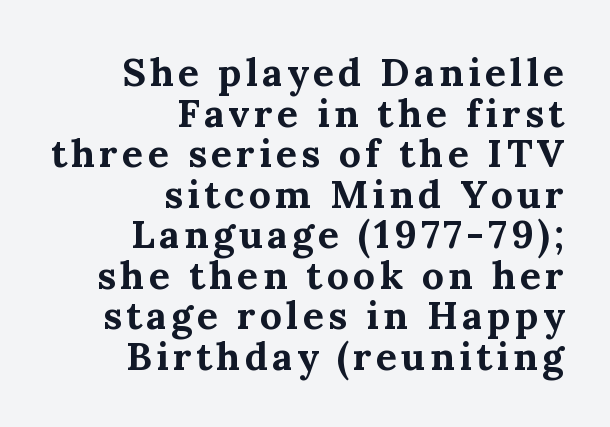
The image shows 39 px bold serif type, upright; set right-aligned, tight line spacing (1.04x), not underlined; medium stroke contrast and a medium x-height.
